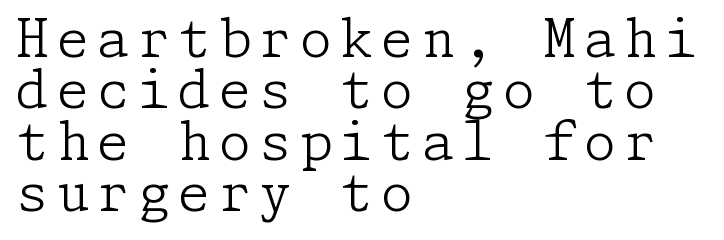
Regarding leading, the lines here are crowded together. Just letters on the line, the space beneath them empty. Does the copy run flush right? No — it runs flush left. Summary of weight: not heavy and not bold. This is roman type, the default non-slanted kind. A serif font was chosen for this passage.
